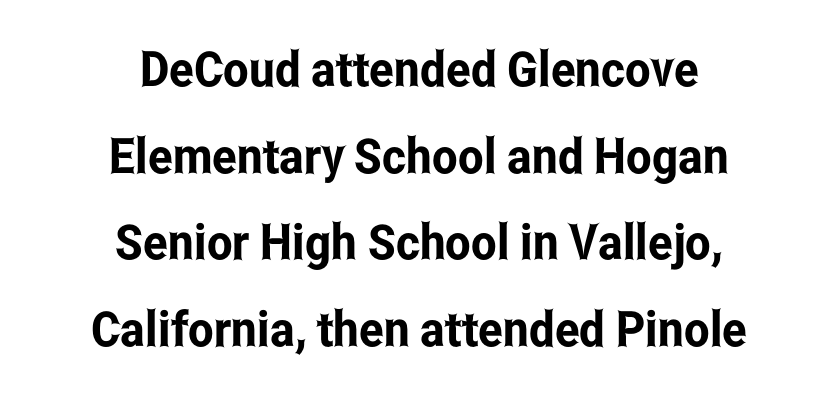
{"serif": "no", "italic": "no", "width": "condensed", "stroke_contrast": "low", "x_height": "medium", "monospaced": "no", "underline": "no", "align": "center", "line_spacing_ratio": 1.77, "letter_spacing": "normal", "letter_spacing_em": 0.0, "glyph_px": 49}
